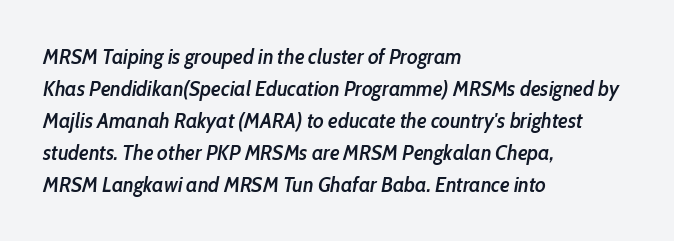
A classic flush-left, rag-right setting is used for this passage. The space between consecutive lines is moderate. Bare-footed words on every line. A semibold gives these letters moderate extra thickness, short of bold. Tracking value appears to be zero — textbook default spacing.
